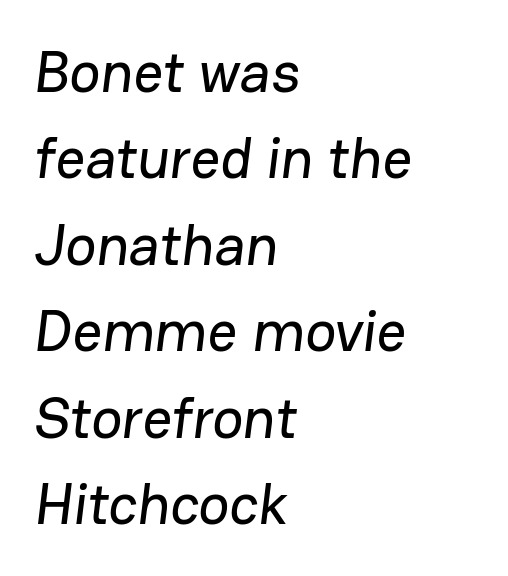
Do the characters align in a grid? No, the font is proportional. Line spacing here is normal. The face used here is rendered with its standard letterfit. No feet cap the strokes, marking this as sans-serif type. Is the block centered? No — it sits flush against the left margin. Clear beneath every line of the passage.
